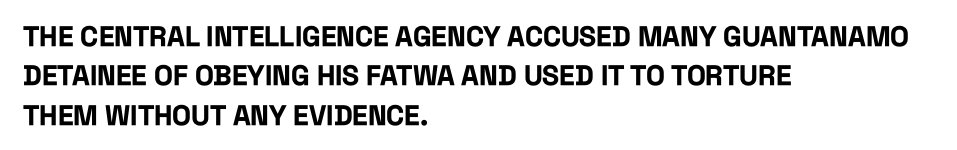
{"serif": "no", "italic": "no", "bold": "yes", "weight": "bold", "width": "condensed", "stroke_contrast": "low", "x_height": "large", "monospaced": "no", "underline": "no", "align": "left", "line_spacing": "normal", "line_spacing_ratio": 1.41, "letter_spacing": "normal", "letter_spacing_em": 0.0, "glyph_px": 28}
